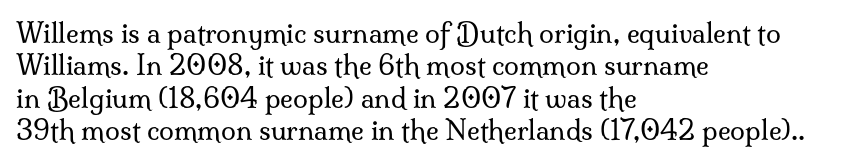
The image shows 27 px text type, upright; set left-aligned, line spacing 1.2x, normal letter spacing, not underlined.
